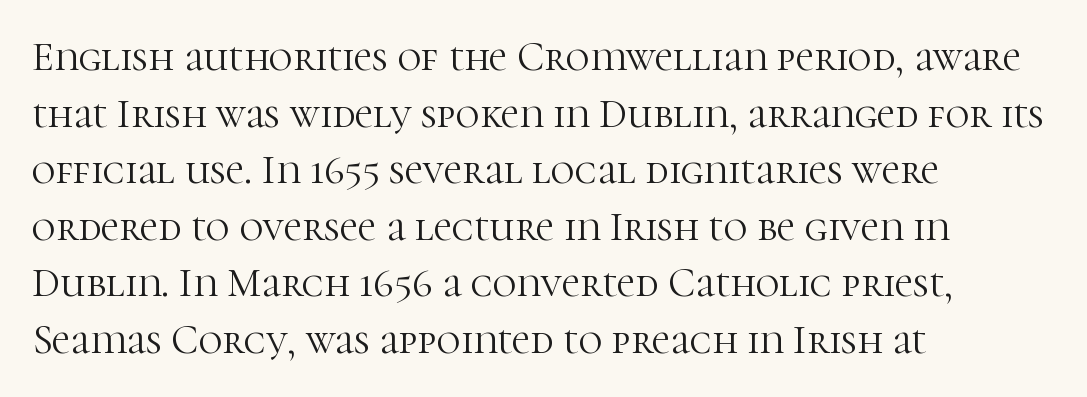
A classic flush-left, rag-right setting is used for this passage. These lines are composed in type with serifs. Stems and bowls with no extra thickness — not bold. This rendering leaves character spacing at its baseline value.
